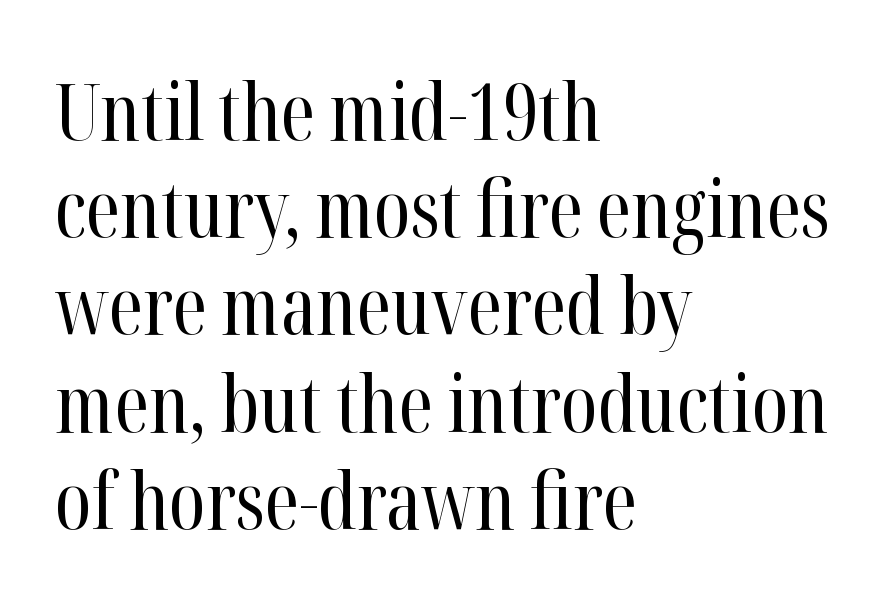
Counters stay open thanks to moderate or lighter strokes. Varying glyph widths throughout — classic text-font behaviour. The ragged edge is on the right, which tells us the setting is flush left. Regarding serifs, this sample has them. Italic: no, the glyphs are upright roman. The letterforms sit shoulder to shoulder at normal distance.
